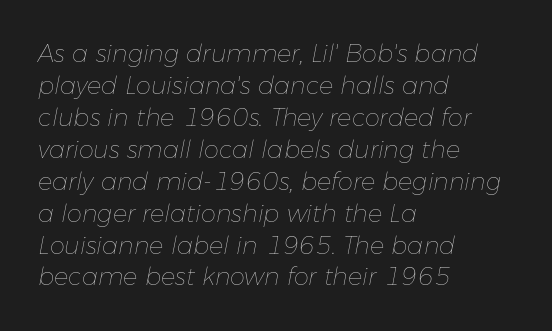
{"italic": "yes", "lean": "right", "slant_degrees": 11, "bold": "no", "underline": "no", "align": "left", "line_spacing": "normal", "line_spacing_ratio": 1.33, "letter_spacing": "normal", "letter_spacing_em": 0.0, "glyph_px": 24}
